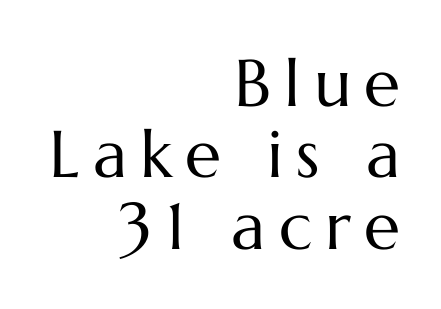
Q: Is the text bold? A: No.
Q: Is the text italic (slanted)? A: No, it is upright.
Q: Is the text underlined? A: No.
Q: How is the paragraph aligned? A: Right-aligned.
Q: Is the spacing between letters normal or unusually wide? A: Unusually wide.
Q: Is the spacing between lines tight, normal or loose? A: Tight.
Q: Width (condensed, normal, or wide)? A: Normal.
Q: Stroke contrast? A: Medium.
Q: x-height? A: Medium.
Q: Monospaced? A: No.
